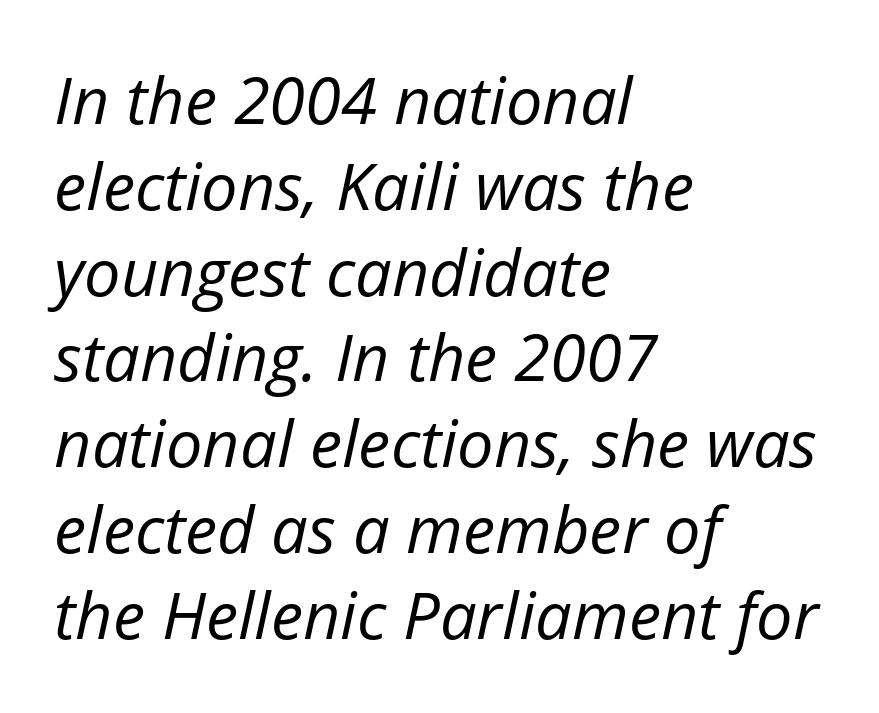
Teacher's note: observe the even left margin — that is flush-left alignment. The letters advance in unequal steps, a hallmark of proportional type. No heavy texture on the line: the type isn't bold. Tracking value appears to be zero — textbook default spacing. Is the type slanted? Yes — the strokes lean at a clear angle. The foot of each line stays bare and open.
